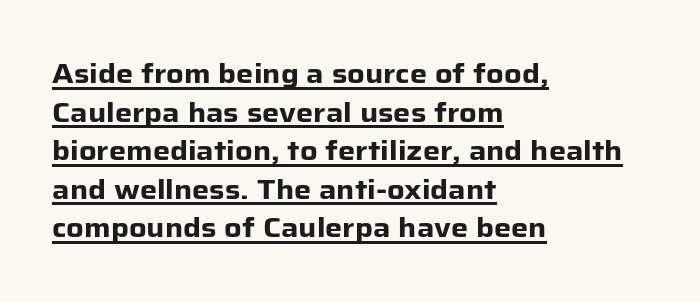
{"italic": "no", "bold": "yes", "underline": "yes", "align": "left", "line_spacing": "normal", "line_spacing_ratio": 1.43, "letter_spacing": "normal", "letter_spacing_em": 0.0, "glyph_px": 27}
